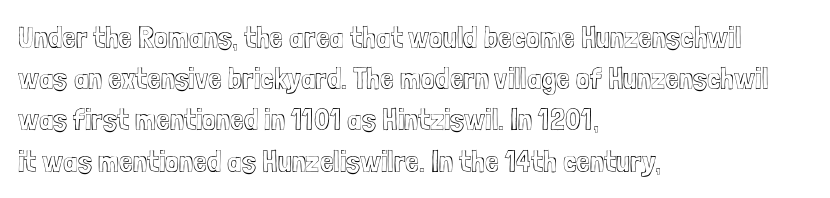
{"italic": "no", "width": "condensed", "x_height": "medium", "monospaced": "no", "underline": "no", "align": "left", "line_spacing": "normal", "line_spacing_ratio": 1.33, "letter_spacing": "normal", "letter_spacing_em": 0.0, "glyph_px": 31}
